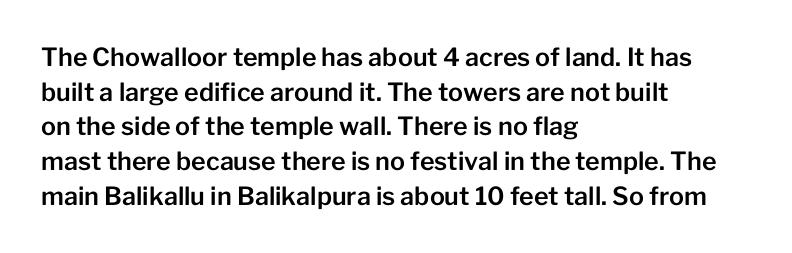
Q: Is the text italic (slanted)? A: No, it is upright.
Q: Is the text underlined? A: No.
Q: How is the paragraph aligned? A: Left-aligned.
Q: Is the spacing between letters normal or unusually wide? A: Normal.
Q: Is the spacing between lines tight, normal or loose? A: Normal.
